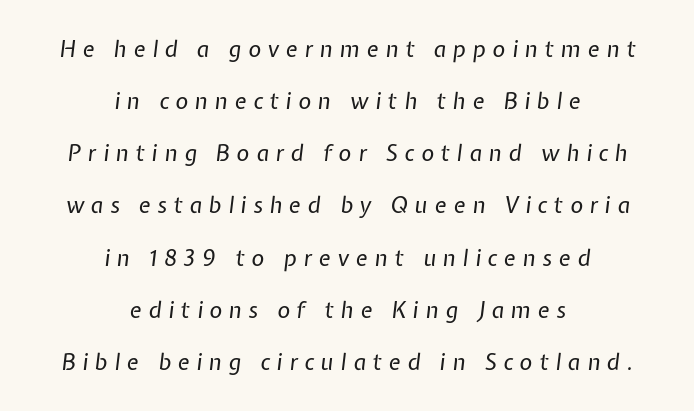
The image shows 22 px text type, italic (leaning right); set centered, loose line spacing (2.37x), unusually wide letter spacing (+0.31 em), not underlined.
